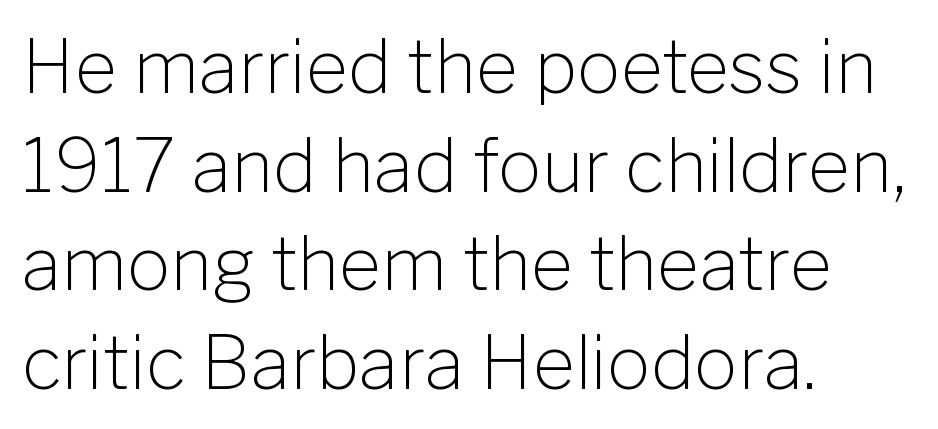
The image shows 73 px light sans-serif type, upright; set left-aligned, normal line spacing (1.35x), normal letter spacing, not underlined; low stroke contrast and a medium x-height.
